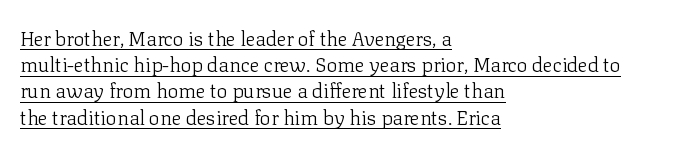
{"italic": "no", "bold": "no", "underline": "yes", "align": "left", "line_spacing": "normal", "line_spacing_ratio": 1.31, "letter_spacing": "normal", "letter_spacing_em": 0.0, "glyph_px": 20}
